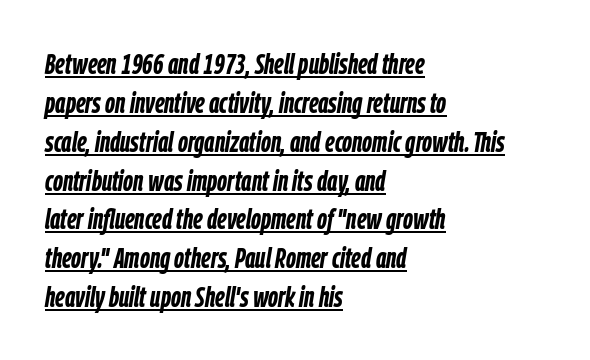
Q: Is the text bold? A: Yes.
Q: Is the text italic (slanted)? A: Yes, it leans right by about 9 degrees.
Q: Is the text underlined? A: Yes.
Q: How is the paragraph aligned? A: Left-aligned.
Q: Is the spacing between letters normal or unusually wide? A: Normal.
Q: Is the spacing between lines tight, normal or loose? A: Normal.
Q: Width (condensed, normal, or wide)? A: Condensed.
Q: Stroke contrast? A: Low.
Q: x-height? A: Medium.
Q: Monospaced? A: No.
